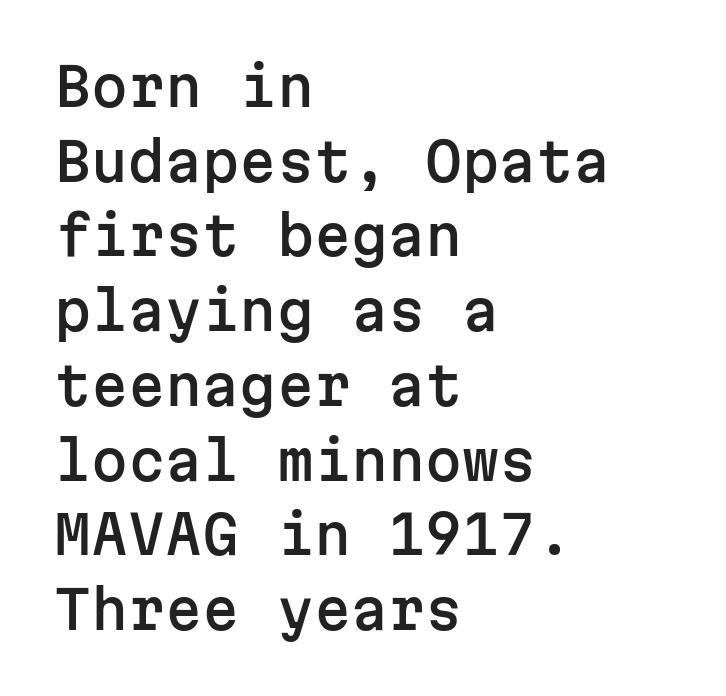
{"serif": "no", "italic": "no", "width": "normal", "stroke_contrast": "low", "x_height": "medium", "monospaced": "yes", "underline": "no", "align": "left", "line_spacing": "normal", "line_spacing_ratio": 1.41, "letter_spacing": "normal", "letter_spacing_em": 0.0, "glyph_px": 53}
